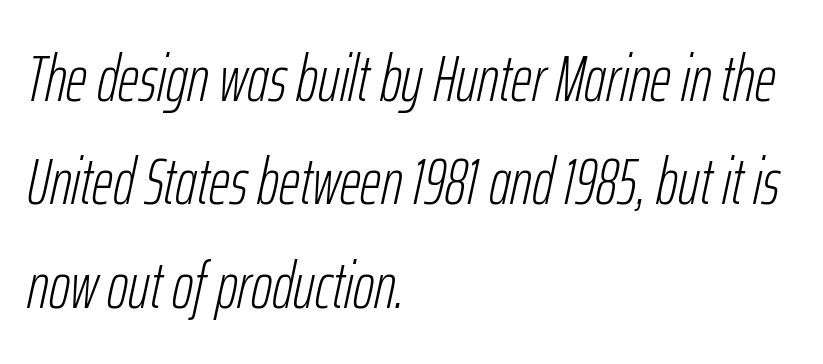
Q: Is the text bold? A: No.
Q: Is the text italic (slanted)? A: Yes, it leans right by about 12 degrees.
Q: Is the text underlined? A: No.
Q: How is the paragraph aligned? A: Left-aligned.
Q: Is the spacing between letters normal or unusually wide? A: Normal.
Q: Is the spacing between lines tight, normal or loose? A: Normal.
Q: Width (condensed, normal, or wide)? A: Condensed.
Q: Stroke contrast? A: Low.
Q: x-height? A: Medium.
Q: Monospaced? A: No.
